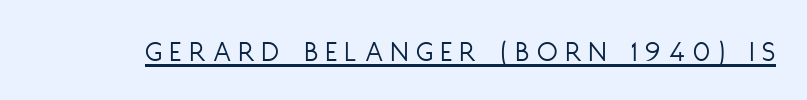
The image shows 30 px light, condensed sans-serif type, upright; set unusually wide letter spacing (+0.27 em), underlined; low stroke contrast and a large x-height.
